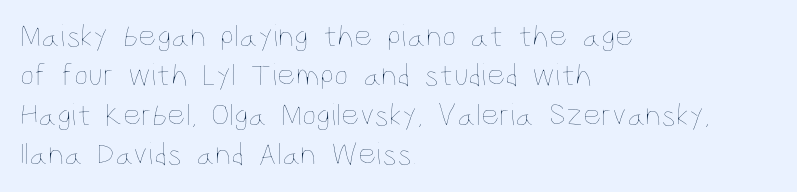
The image shows 32 px thin, condensed type, upright; set left-aligned, line spacing 1.23x, normal letter spacing, not underlined; low stroke contrast and a large x-height.
